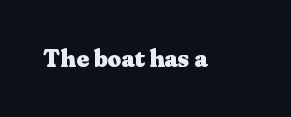
{"italic": "no", "bold": "yes", "underline": "no", "letter_spacing": "normal", "letter_spacing_em": 0.0, "glyph_px": 24}
